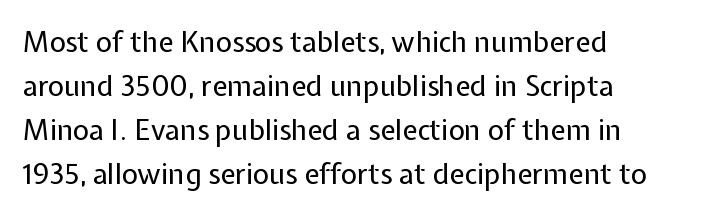
Unlike a traditional serif, this face leaves its strokes unadorned. Leftover space on each line is placed entirely after the last word. Is this a fixed-width face? No — the glyphs have proportional, varying widths. Has an underline been added? It has not. Style check: upright. Each stroke keeps to a modest, everyday thickness or less.
